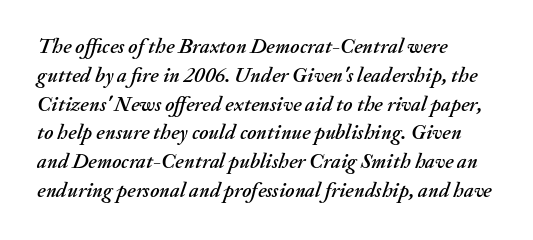
What's the leading like? Ordinary, nothing unusual. A bare baseline throughout the passage. Words appear dense and cohesive because spacing is normal. The ragged edge is on the right, which tells us the setting is flush left. The typography opts for an oblique posture over an upright one.
